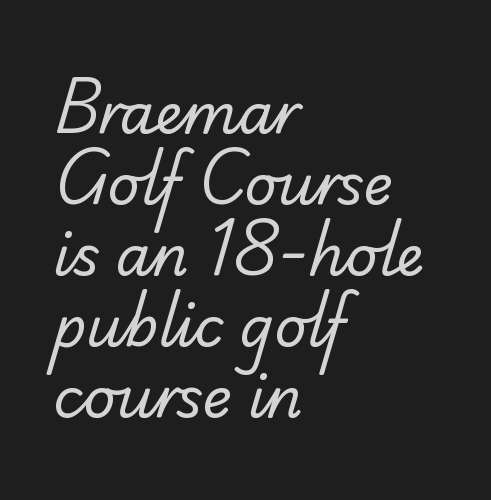
The compositor pushed each line to the left boundary. Character widths vary here, with narrow letters taking less room than wide ones. The zone under the glyphs is completely vacant. Evenly set lines give the paragraph a standard silhouette. Is the type heavy? It reads as light-to-regular instead. To sum up the face: it is a sans, with no serifs.
